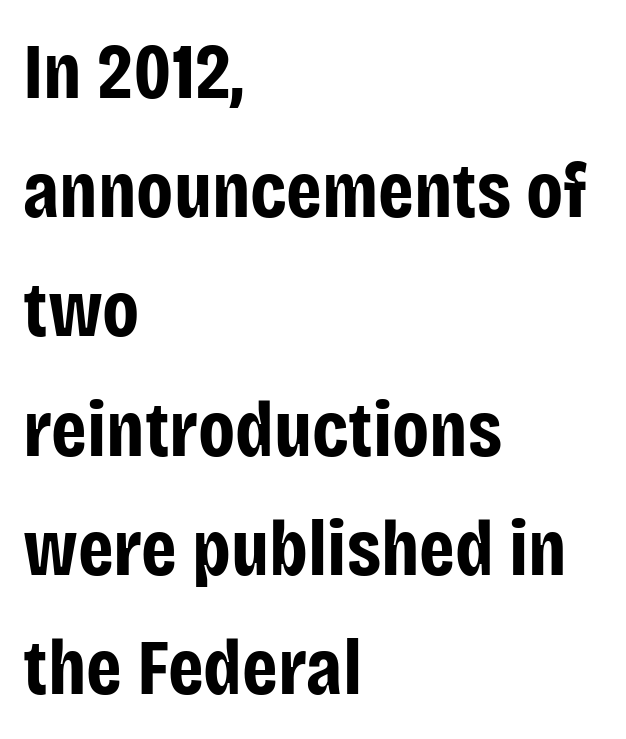
The image shows 80 px bold, condensed sans-serif type, upright; set left-aligned, normal line spacing (1.49x), normal letter spacing, not underlined; low stroke contrast and a large x-height.
